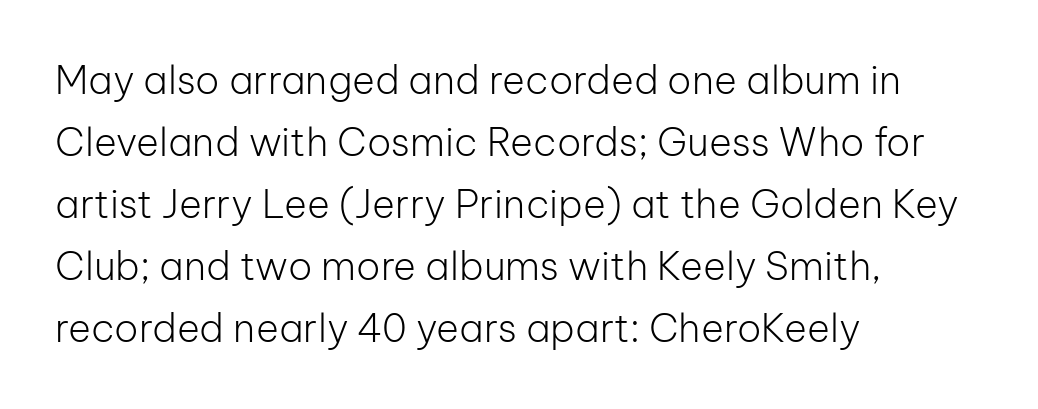
This block has exactly the height ordinary leading produces. This rendering employs a face without finishing strokes, i.e., a sans-serif. The gaps between neighbouring characters are ordinary and unremarkable. The strip under each line holds only bare page.
